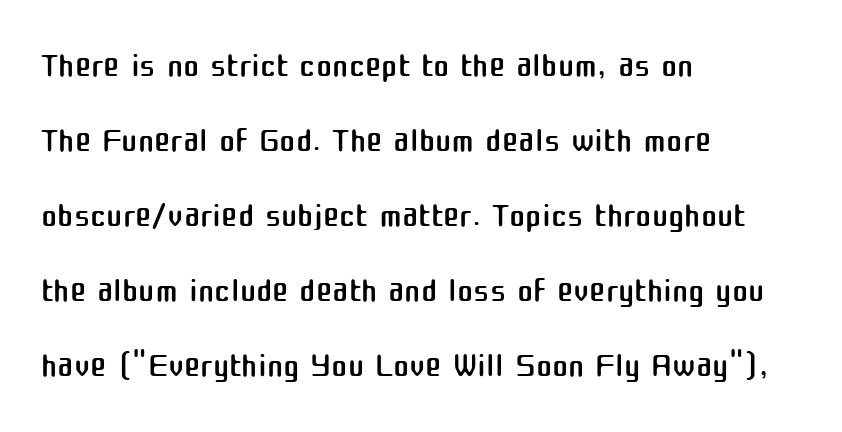
The font family rendered here belongs to the sans-serif group. Horizontally, the lines are justified to the leading edge only. Successive baselines arrive at the customary interval. Rule under the text: the space is simply empty. The letters advance in unequal steps, a hallmark of proportional type. Ascenders rise straight up at ninety degrees.
